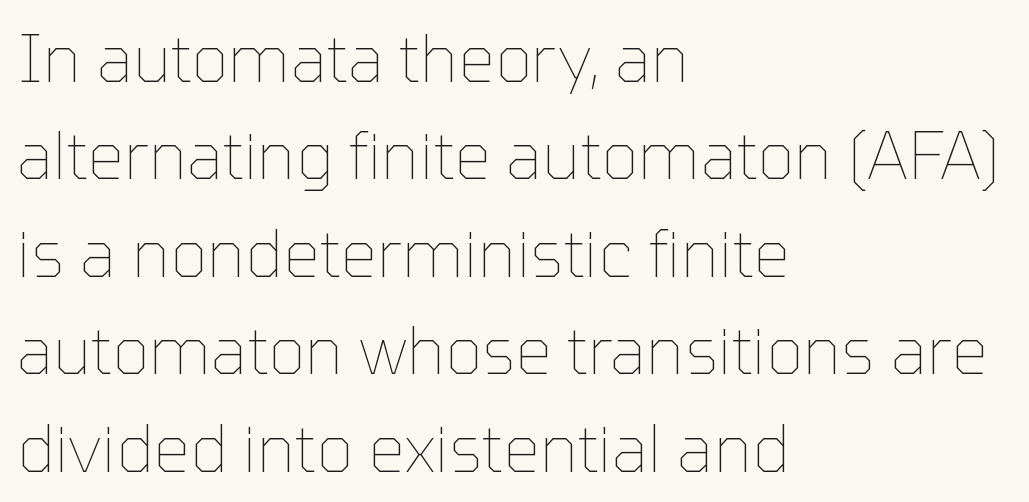
One-word summary of the alignment: left. Ordinary non-slanted type is in use. How are the letters spaced? Ordinarily, with no added tracking. Stroke thickness stays within the range of a standard reading face or lighter. Here the designer chose a conventional face with non-uniform glyph widths. Honestly, the row spacing looks completely unremarkable.
